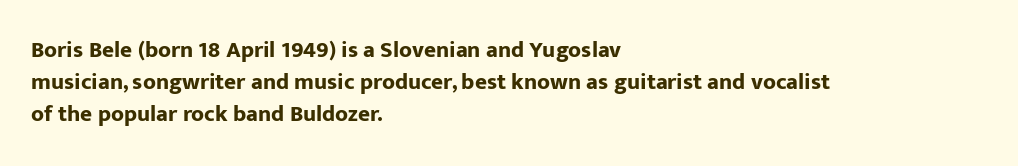
The image shows 23 px bold type, upright; set left-aligned, normal line spacing (1.4x), normal letter spacing, not underlined.
